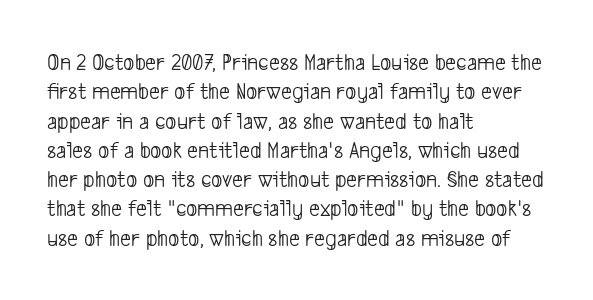
Q: Is the text bold? A: No.
Q: Is the text underlined? A: No.
Q: How is the paragraph aligned? A: Left-aligned.
Q: Is the spacing between letters normal or unusually wide? A: Normal.
